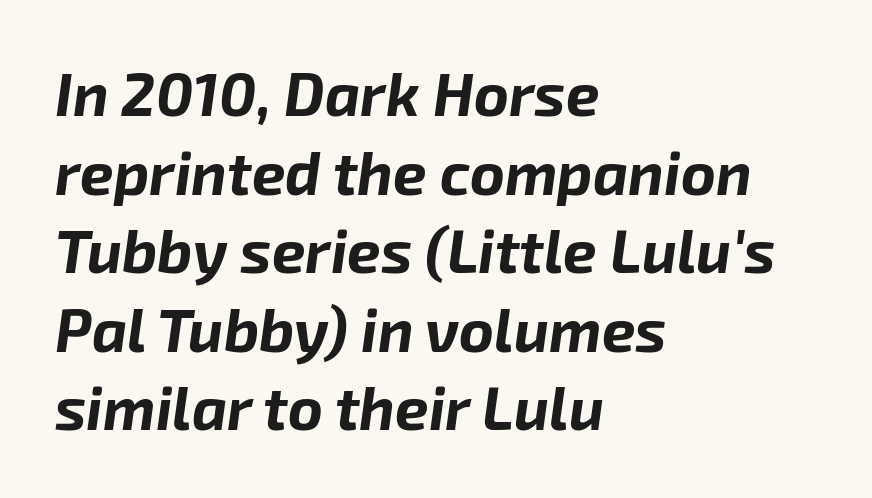
The image shows 60 px bold type, italic (leaning right); set left-aligned, normal line spacing (1.31x), normal letter spacing, not underlined; low stroke contrast and a medium x-height.
